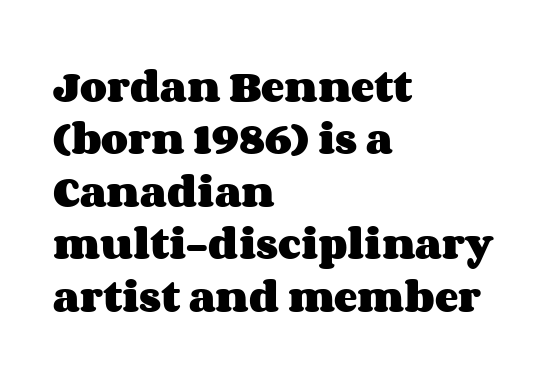
{"italic": "no", "bold": "yes", "weight": "heavy", "width": "wide", "stroke_contrast": "medium", "x_height": "large", "monospaced": "no", "underline": "no", "align": "left", "line_spacing": "normal", "line_spacing_ratio": 1.5, "letter_spacing": "normal", "letter_spacing_em": 0.0, "glyph_px": 35}
